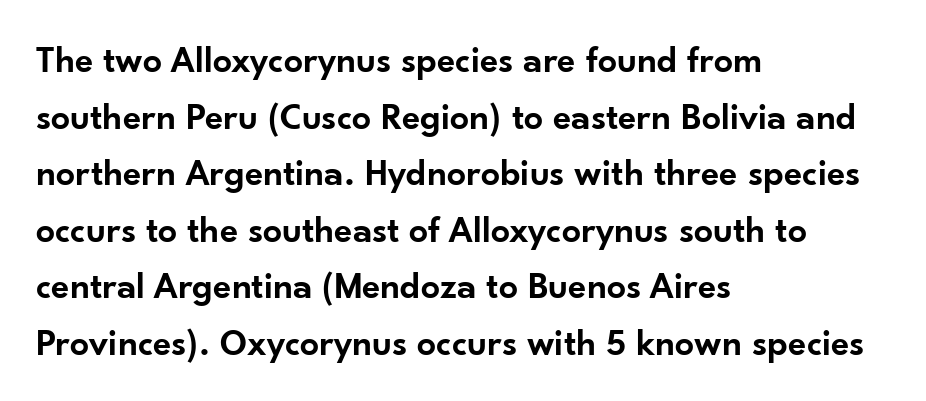
Q: Is the text bold? A: Semi-bold.
Q: Is the text italic (slanted)? A: No, it is upright.
Q: Is the typeface a serif or a sans-serif typeface? A: Sans-serif.
Q: Is the text underlined? A: No.
Q: How is the paragraph aligned? A: Left-aligned.
Q: Is the spacing between letters normal or unusually wide? A: Normal.
Q: Is the spacing between lines tight, normal or loose? A: Normal.
Q: Width (condensed, normal, or wide)? A: Normal.
Q: Stroke contrast? A: Low.
Q: x-height? A: Small.
Q: Monospaced? A: No.
